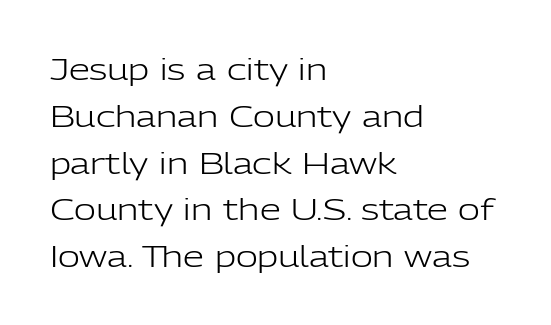
Q: Is the text bold? A: No.
Q: Is the text italic (slanted)? A: No, it is upright.
Q: Is the typeface a serif or a sans-serif typeface? A: Sans-serif.
Q: Is the text underlined? A: No.
Q: How is the paragraph aligned? A: Left-aligned.
Q: Is the spacing between letters normal or unusually wide? A: Normal.
Q: Is the spacing between lines tight, normal or loose? A: Normal.
Q: Width (condensed, normal, or wide)? A: Normal.
Q: Stroke contrast? A: Low.
Q: x-height? A: Medium.
Q: Monospaced? A: No.
